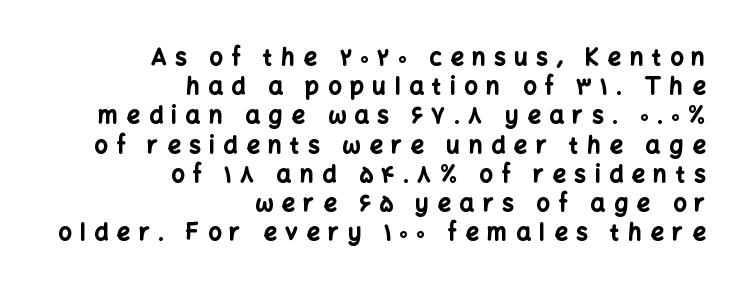
{"italic": "no", "bold": "yes", "underline": "no", "align": "right", "line_spacing": "normal", "line_spacing_ratio": 1.27, "letter_spacing": "wide", "letter_spacing_em": 0.38, "glyph_px": 23}
